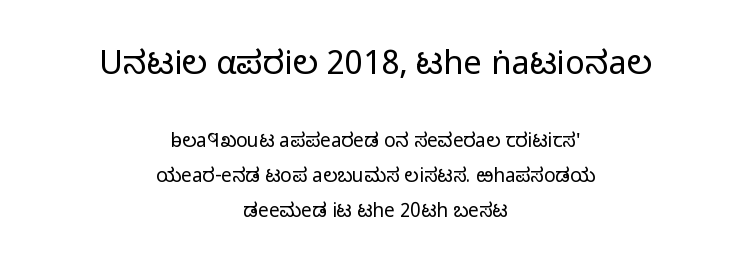
Q: Is the text bold? A: No.
Q: Is the text italic (slanted)? A: No, it is upright.
Q: Is the typeface a serif or a sans-serif typeface? A: Sans-serif.
Q: Is the text underlined? A: No.
Q: How is the paragraph aligned? A: Centered.
Q: Is the spacing between letters normal or unusually wide? A: Normal.
Q: Which block of text is set in a larger size, the first (top) or the second (bottom)? A: The first (top) one.
Q: Width (condensed, normal, or wide)? A: Normal.
Q: Stroke contrast? A: Low.
Q: x-height? A: Medium.
Q: Monospaced? A: No.
